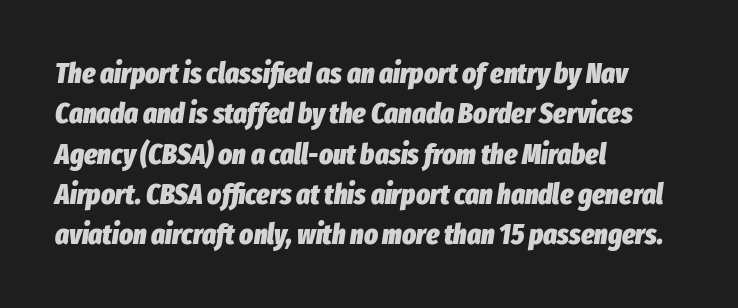
{"italic": "yes", "lean": "right", "slant_degrees": 8, "bold": "yes", "weight": "heavy", "width": "condensed", "stroke_contrast": "low", "x_height": "medium", "monospaced": "no", "underline": "no", "align": "left", "line_spacing": "normal", "line_spacing_ratio": 1.39, "letter_spacing": "normal", "letter_spacing_em": 0.0, "glyph_px": 29}
